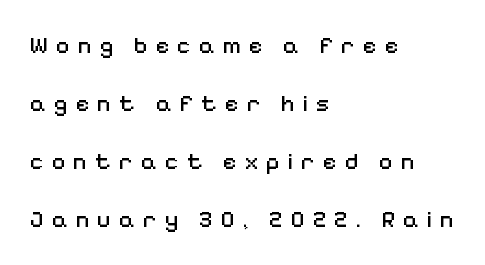
The image shows 24 px text type, upright; set left-aligned, loose line spacing (2.42x), unusually wide letter spacing (+0.32 em), not underlined.
